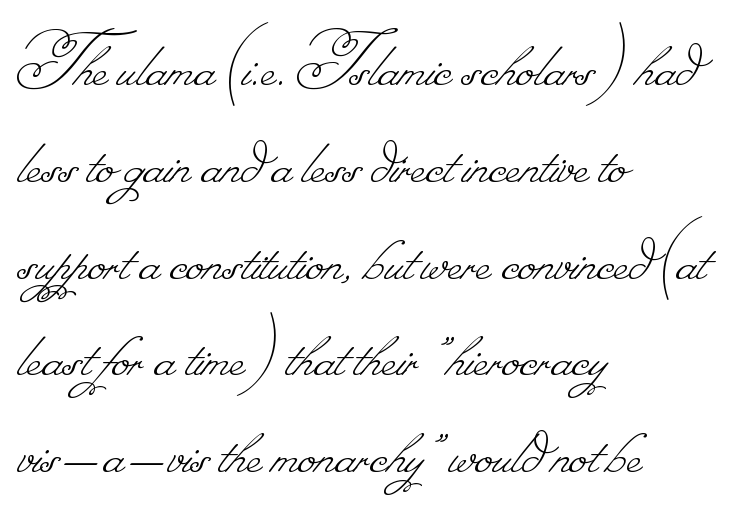
Q: Is the text bold? A: No.
Q: Is the text underlined? A: No.
Q: How is the paragraph aligned? A: Left-aligned.
Q: Is the spacing between letters normal or unusually wide? A: Normal.
Q: Width (condensed, normal, or wide)? A: Normal.
Q: Stroke contrast? A: Low.
Q: Monospaced? A: No.
